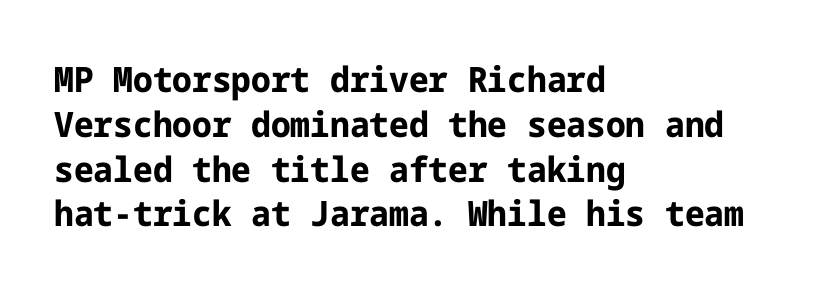
Q: Is the text bold? A: Yes.
Q: Is the text italic (slanted)? A: No, it is upright.
Q: Is the typeface a serif or a sans-serif typeface? A: Sans-serif.
Q: Is the text underlined? A: No.
Q: How is the paragraph aligned? A: Left-aligned.
Q: Is the spacing between letters normal or unusually wide? A: Normal.
Q: Is the spacing between lines tight, normal or loose? A: Normal.
Q: Width (condensed, normal, or wide)? A: Normal.
Q: Stroke contrast? A: Low.
Q: x-height? A: Medium.
